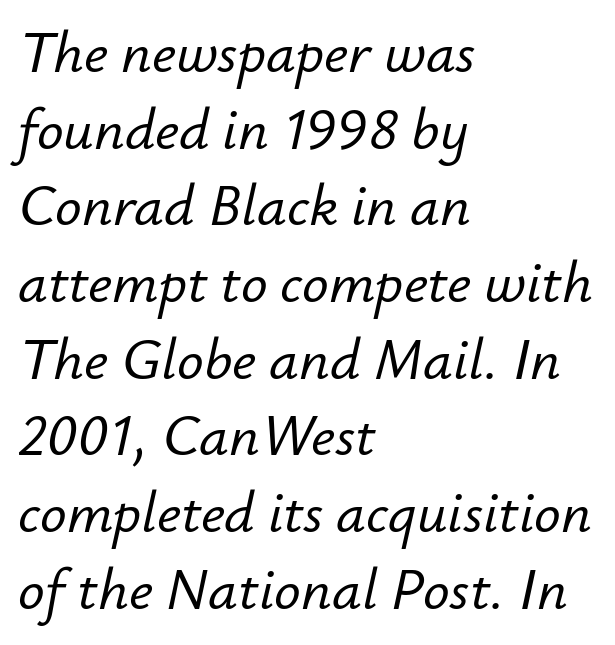
The image shows 59 px text type, italic (leaning right); set left-aligned, normal line spacing (1.3x), normal letter spacing, not underlined; low stroke contrast and a small x-height.
